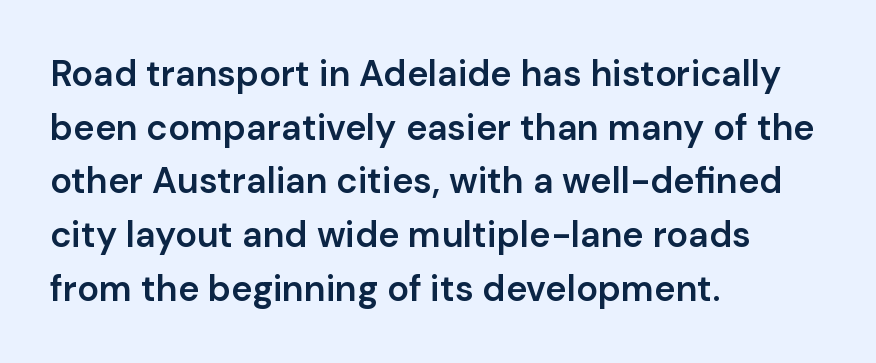
The space beneath each line is pristine and unruled. What's the leading like? Ordinary, nothing unusual. You can tell it's not italic because the verticals are truly vertical. You could not count columns in this text — the font is proportionally spaced. Check where the strokes stop: nothing finishes them off — pure sans. Short and long lines alike share a common starting point at left.
